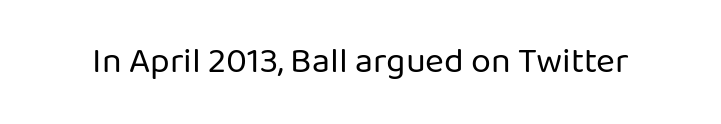
Q: Is the text bold? A: No.
Q: Is the text italic (slanted)? A: No, it is upright.
Q: Is the typeface a serif or a sans-serif typeface? A: Sans-serif.
Q: Is the text underlined? A: No.
Q: Is the spacing between letters normal or unusually wide? A: Normal.
Q: Width (condensed, normal, or wide)? A: Normal.
Q: Stroke contrast? A: Low.
Q: x-height? A: Medium.
Q: Monospaced? A: No.
